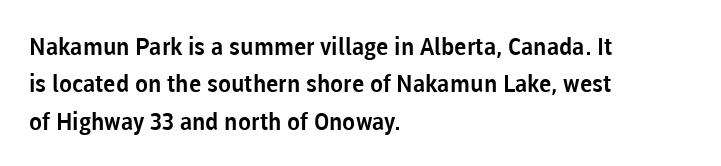
The image shows 24 px text type, upright; set left-aligned, normal line spacing (1.56x), normal letter spacing, not underlined.
